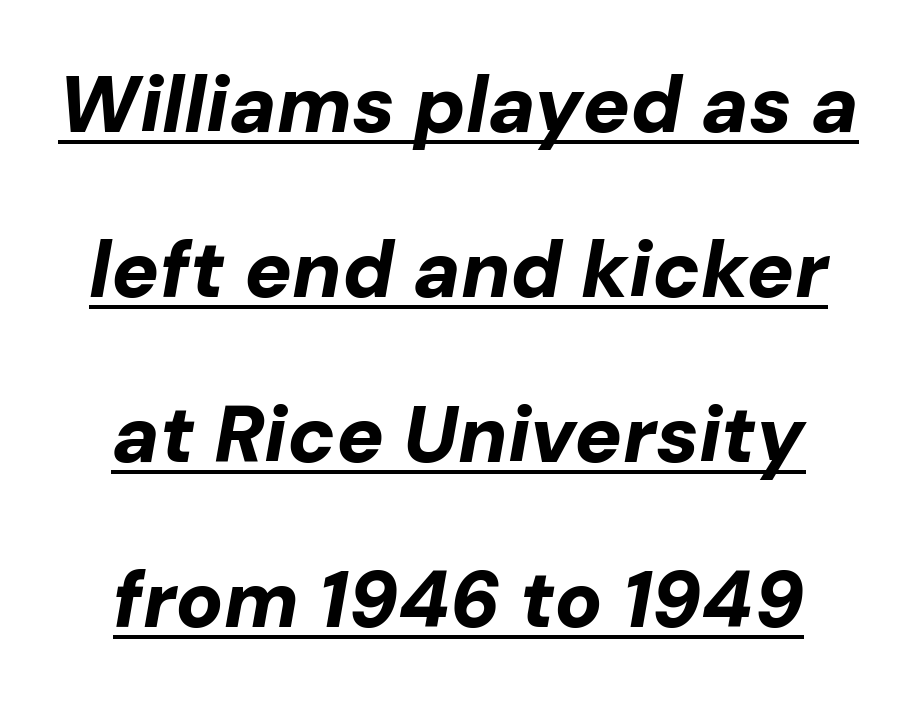
Q: Is the text bold? A: Yes.
Q: Is the text italic (slanted)? A: Yes, it leans right by about 10 degrees.
Q: Is the text underlined? A: Yes.
Q: Is the spacing between letters normal or unusually wide? A: Normal.
Q: Is the spacing between lines tight, normal or loose? A: Loose.
Q: Width (condensed, normal, or wide)? A: Normal.
Q: Stroke contrast? A: Low.
Q: x-height? A: Medium.
Q: Monospaced? A: No.
